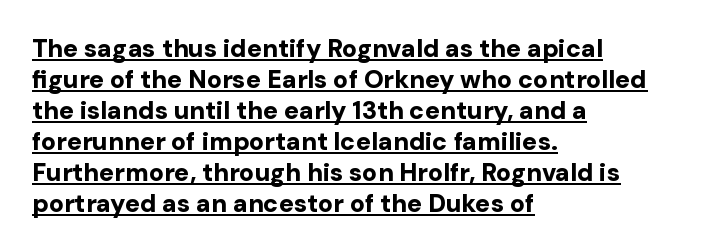
The image shows 25 px bold type, upright; set left-aligned, line spacing 1.24x, normal letter spacing, underlined.
